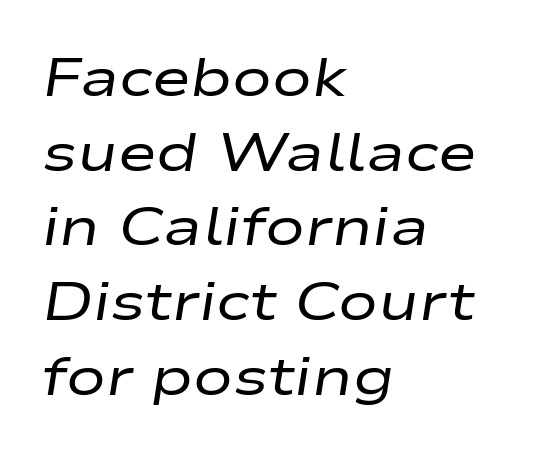
Q: Is the text bold? A: No.
Q: Is the text italic (slanted)? A: Yes, it leans right by about 9 degrees.
Q: Is the text underlined? A: No.
Q: How is the paragraph aligned? A: Left-aligned.
Q: Is the spacing between letters normal or unusually wide? A: Normal.
Q: Is the spacing between lines tight, normal or loose? A: Normal.
Q: Width (condensed, normal, or wide)? A: Wide.
Q: Stroke contrast? A: Low.
Q: x-height? A: Medium.
Q: Monospaced? A: No.
